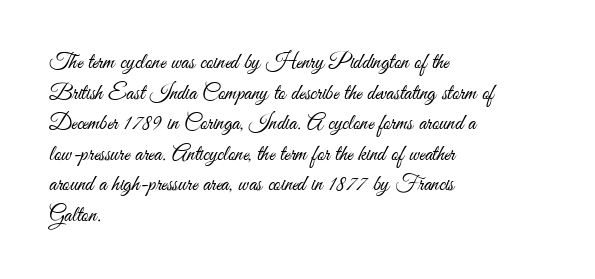
{"bold": "no", "underline": "no", "align": "left", "line_spacing": "normal", "line_spacing_ratio": 1.39, "letter_spacing": "normal", "letter_spacing_em": 0.0, "glyph_px": 22}
